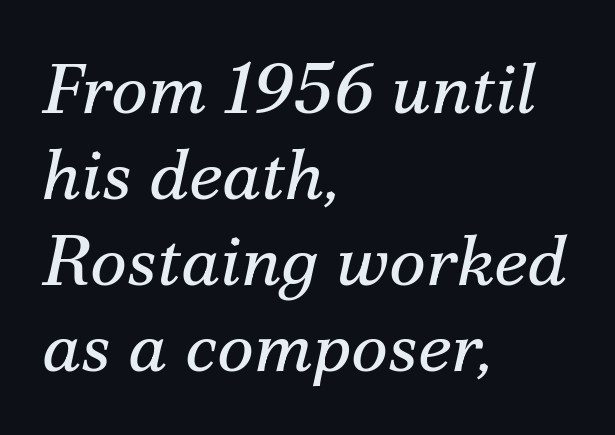
Stroke thickness stays within the range of a standard reading face or lighter. The letterforms sit shoulder to shoulder at normal distance. Serif or sans? Serif — the stroke terminals have little feet. Anything drawn beneath the words? Only blank space. A classic flush-left, rag-right setting is used for this passage. Varying glyph widths throughout — classic text-font behaviour.
